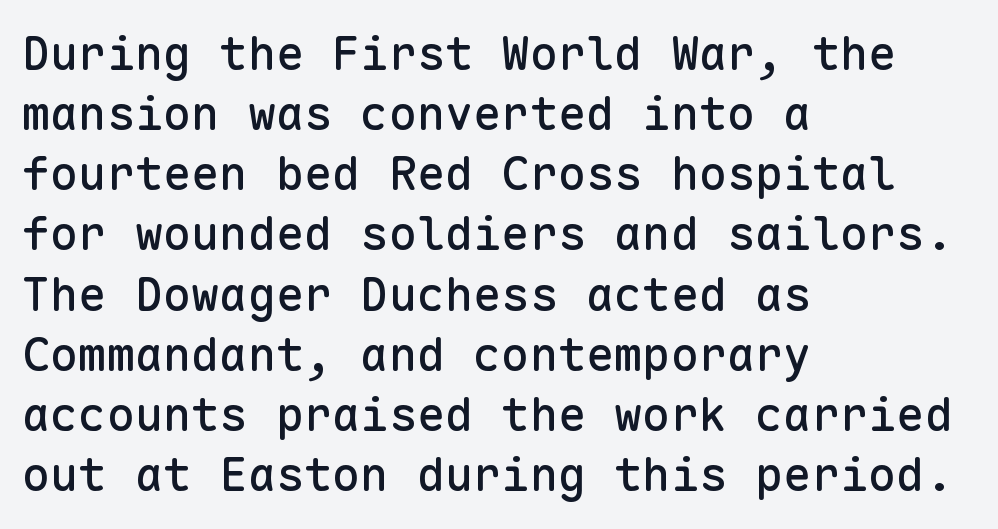
{"serif": "no", "italic": "no", "width": "normal", "stroke_contrast": "low", "x_height": "medium", "monospaced": "yes", "underline": "no", "align": "left", "line_spacing": "normal", "line_spacing_ratio": 1.28, "letter_spacing": "normal", "letter_spacing_em": 0.0, "glyph_px": 47}
